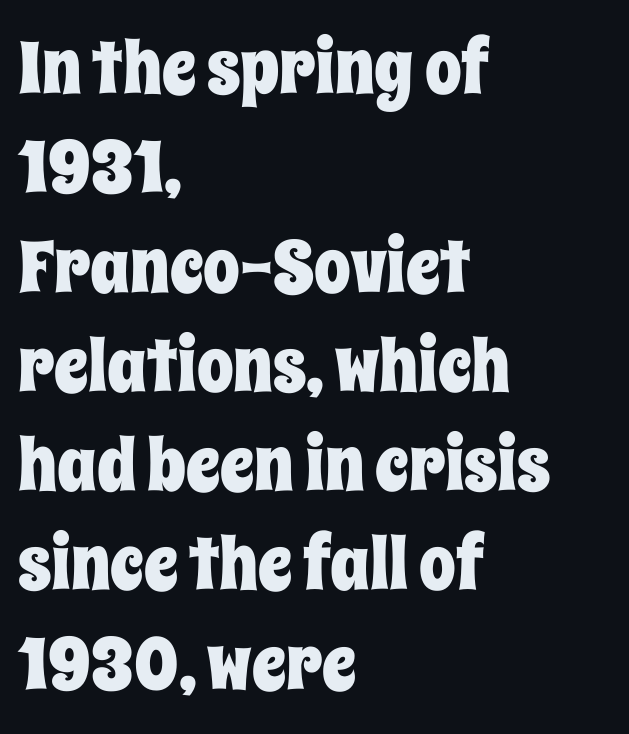
One glance says typical: line gaps are just what's usual. The text block is weighted toward the left margin, trailing off unevenly rightward. The horizontal fit of the characters is conventional and even. Character widths vary here, with narrow letters taking less room than wide ones.
